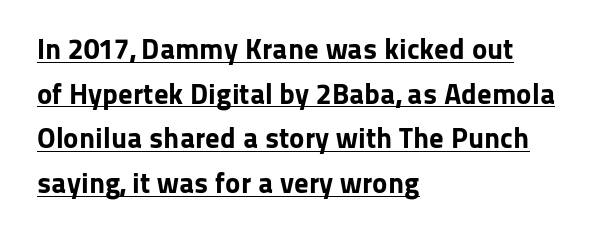
{"serif": "no", "italic": "no", "bold": "yes", "weight": "bold", "width": "normal", "stroke_contrast": "low", "x_height": "medium", "monospaced": "no", "underline": "yes", "align": "left", "line_spacing": "normal", "line_spacing_ratio": 1.54, "letter_spacing": "normal", "letter_spacing_em": 0.0, "glyph_px": 29}
